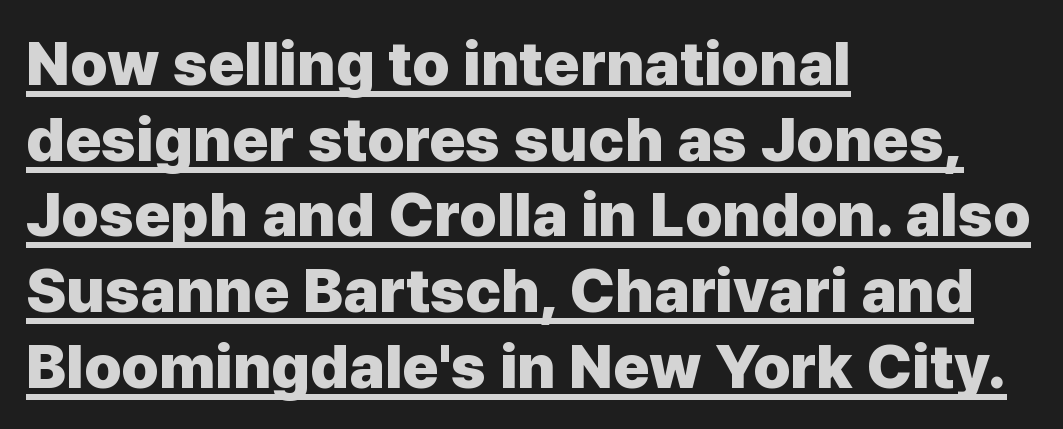
{"serif": "no", "italic": "no", "bold": "yes", "weight": "heavy", "width": "normal", "stroke_contrast": "low", "x_height": "medium", "monospaced": "no", "underline": "yes", "align": "left", "line_spacing_ratio": 1.22, "letter_spacing": "normal", "letter_spacing_em": 0.0, "glyph_px": 62}
